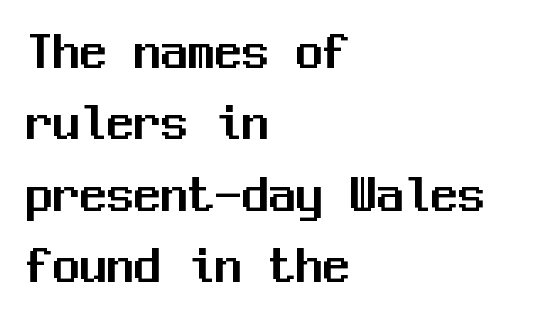
Q: Is the text italic (slanted)? A: No, it is upright.
Q: Is the typeface a serif or a sans-serif typeface? A: Sans-serif.
Q: Is the text underlined? A: No.
Q: How is the paragraph aligned? A: Left-aligned.
Q: Is the spacing between letters normal or unusually wide? A: Normal.
Q: Is the spacing between lines tight, normal or loose? A: Normal.
Q: Width (condensed, normal, or wide)? A: Normal.
Q: Stroke contrast? A: Medium.
Q: x-height? A: Medium.
Q: Monospaced? A: Yes.
